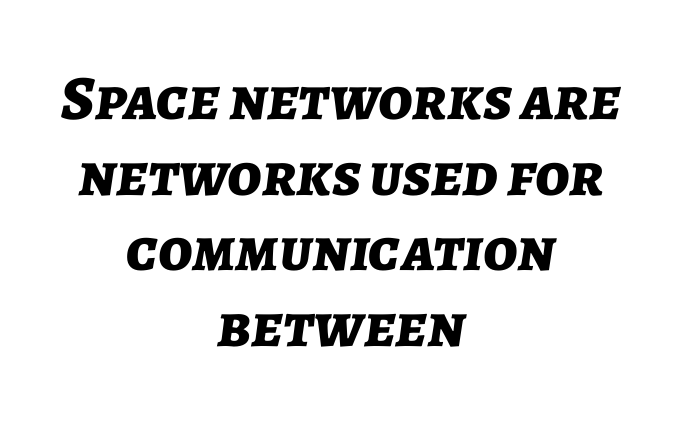
{"italic": "yes", "lean": "right", "slant_degrees": 7, "bold": "yes", "weight": "bold", "width": "normal", "stroke_contrast": "low", "x_height": "medium", "monospaced": "no", "underline": "no", "align": "center", "line_spacing_ratio": 1.2, "letter_spacing": "normal", "letter_spacing_em": 0.0, "glyph_px": 63}
